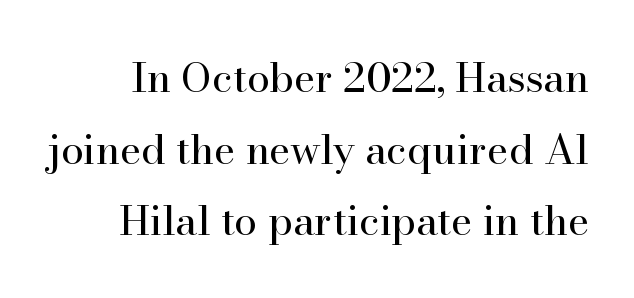
The image shows 41 px regular-weight serif type, upright; set line spacing 1.75x, normal letter spacing, not underlined; high stroke contrast and a small x-height.
